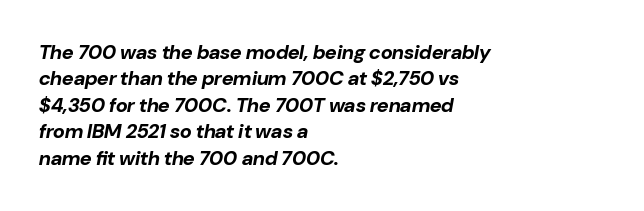
These lines carry a lot of weight — the face is fully bold. Designer's note — italics engaged. Normally led — the rows are evenly, conventionally spaced. Unmarked baselines from the first word to the last. The paragraph has a hard left edge and a soft right edge. The rendering keeps characters at their native spacing.
